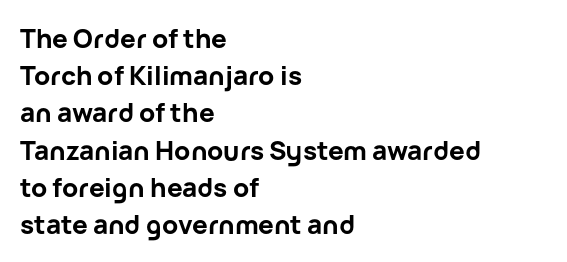
Q: Is the text bold? A: Yes.
Q: Is the text italic (slanted)? A: No, it is upright.
Q: Is the text underlined? A: No.
Q: How is the paragraph aligned? A: Left-aligned.
Q: Is the spacing between letters normal or unusually wide? A: Normal.
Q: Is the spacing between lines tight, normal or loose? A: Normal.
